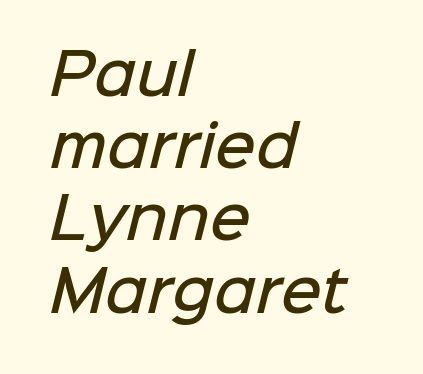
{"serif": "no", "bold": "semi", "weight": "semibold", "width": "normal", "stroke_contrast": "low", "x_height": "medium", "monospaced": "no", "underline": "no", "align": "left", "line_spacing": "normal", "line_spacing_ratio": 1.29, "letter_spacing": "normal", "letter_spacing_em": 0.0, "glyph_px": 56}
